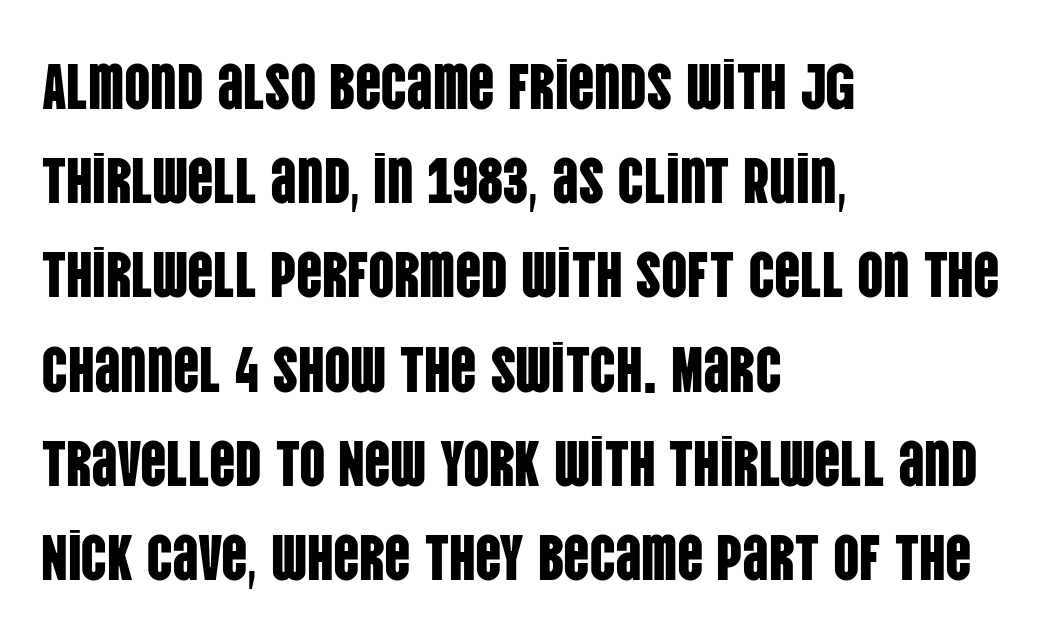
{"serif": "no", "italic": "no", "width": "condensed", "stroke_contrast": "low", "x_height": "large", "monospaced": "no", "underline": "no", "align": "left", "line_spacing": "normal", "line_spacing_ratio": 1.45, "letter_spacing": "normal", "letter_spacing_em": 0.0, "glyph_px": 65}
